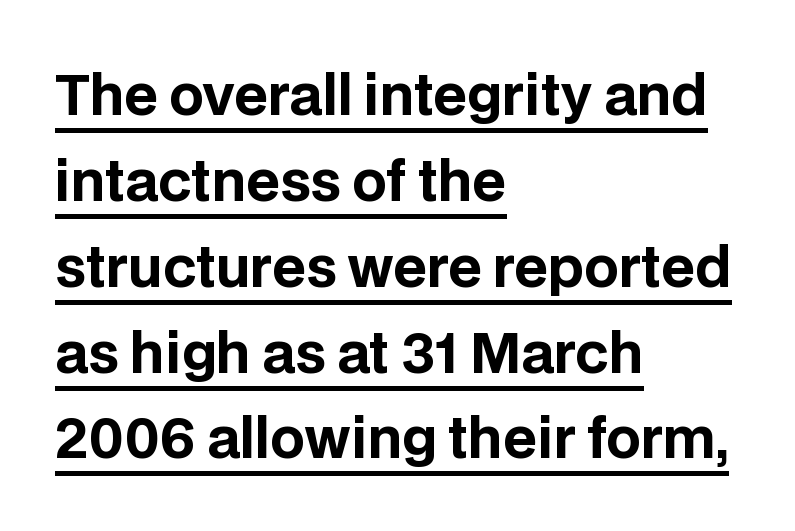
The image shows 54 px bold sans-serif type, upright; set left-aligned, normal line spacing (1.59x), normal letter spacing, underlined; low stroke contrast and a large x-height.
